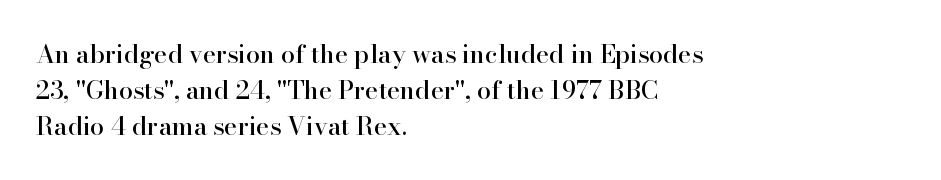
{"italic": "no", "underline": "no", "align": "left", "line_spacing": "normal", "line_spacing_ratio": 1.44, "letter_spacing": "normal", "letter_spacing_em": 0.0, "glyph_px": 25}
